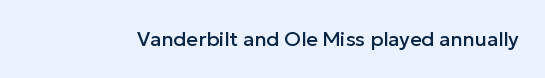
These lines keep a tight, regular rhythm from letter to letter. Unmarked baselines from the first word to the last. Italic: no, the glyphs are upright roman.
